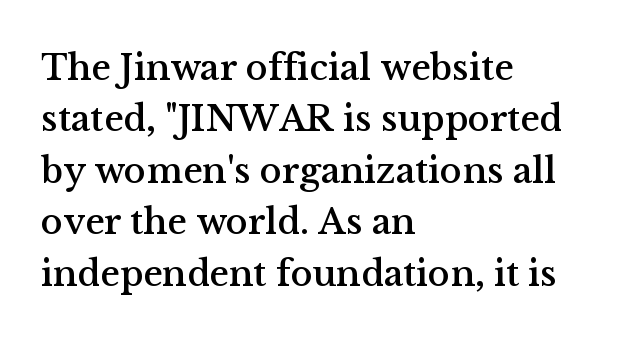
{"serif": "yes", "italic": "no", "width": "normal", "stroke_contrast": "medium", "x_height": "medium", "monospaced": "no", "underline": "no", "align": "left", "line_spacing": "normal", "line_spacing_ratio": 1.39, "letter_spacing": "normal", "letter_spacing_em": 0.0, "glyph_px": 37}
